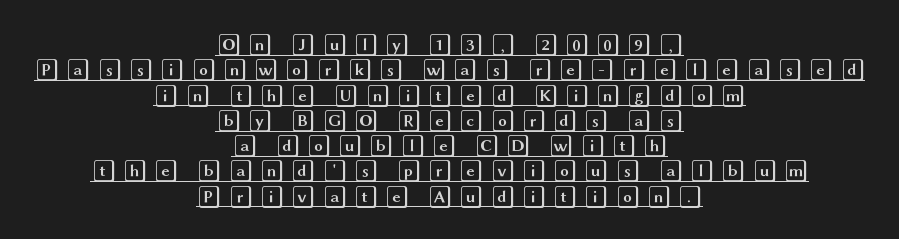
Q: Is the text italic (slanted)? A: No, it is upright.
Q: Is the text underlined? A: Yes.
Q: How is the paragraph aligned? A: Centered.
Q: Is the spacing between letters normal or unusually wide? A: Unusually wide.
Q: Is the spacing between lines tight, normal or loose? A: Tight.
